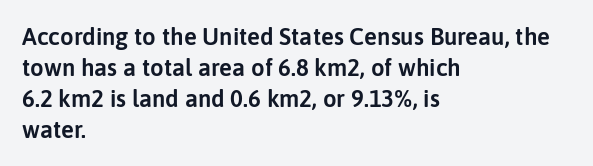
The image shows 24 px text type, upright; set left-aligned, normal line spacing (1.29x), normal letter spacing, not underlined.
